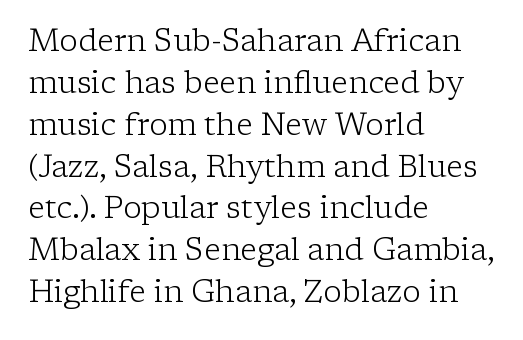
{"serif": "yes", "italic": "no", "bold": "no", "weight": "light", "width": "normal", "stroke_contrast": "low", "x_height": "medium", "monospaced": "no", "underline": "no", "align": "left", "line_spacing": "normal", "line_spacing_ratio": 1.35, "letter_spacing": "normal", "letter_spacing_em": 0.0, "glyph_px": 31}
